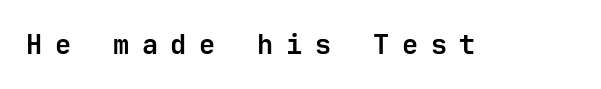
{"italic": "no", "bold": "yes", "underline": "no", "letter_spacing": "wide", "letter_spacing_em": 0.47, "glyph_px": 27}
